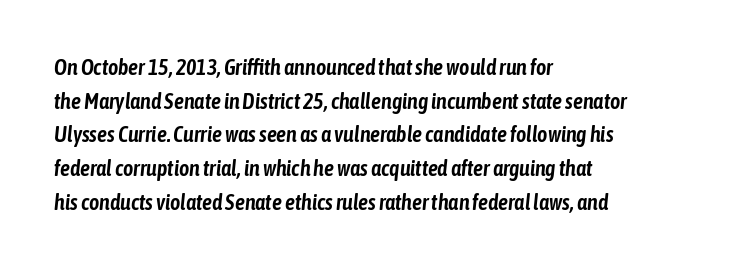
Which margin do the lines hug? The left one — the right edge is uneven. Baseline-to-baseline distance is the conventional proportion of letter height. Anything drawn beneath the words? Only blank space. Does the lettering tilt? It does — this is italic. Nothing unusual about the tracking: characters are spaced as the font intends.
